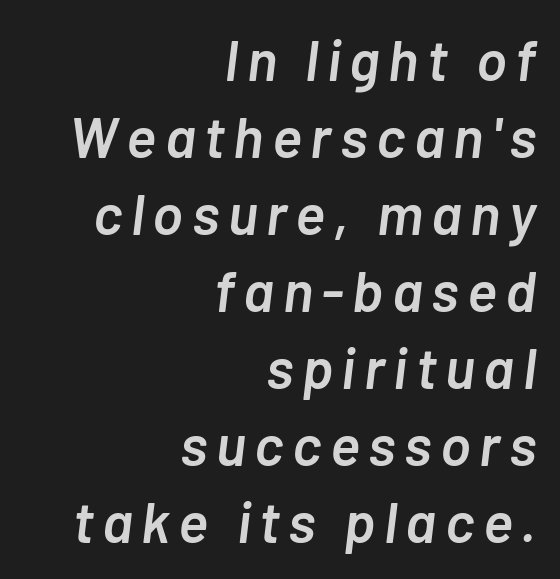
{"italic": "yes", "lean": "right", "slant_degrees": 7, "bold": "semi", "weight": "semibold", "width": "normal", "stroke_contrast": "low", "x_height": "medium", "monospaced": "no", "underline": "no", "align": "right", "line_spacing": "normal", "line_spacing_ratio": 1.35, "glyph_px": 57}
